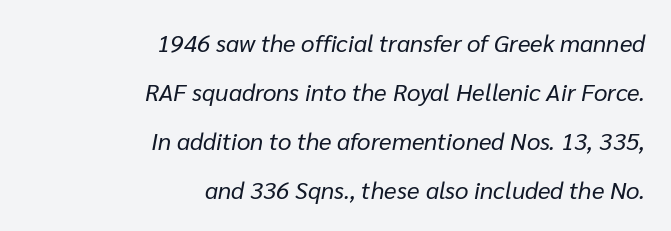
The compositor pushed each line to the right boundary. Bare-footed words on every line. The lettering tilts uniformly, giving the passage an italic look. Tracking value appears to be zero — textbook default spacing. These glyphs show unthickened strokes, regular width or finer.
